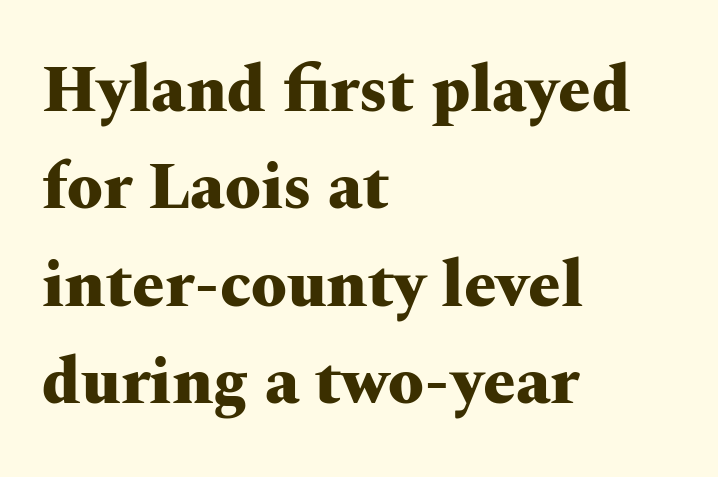
The image shows 65 px heavy, wide serif type, upright; set left-aligned, normal line spacing (1.5x), normal letter spacing, not underlined; medium stroke contrast and a medium x-height.
